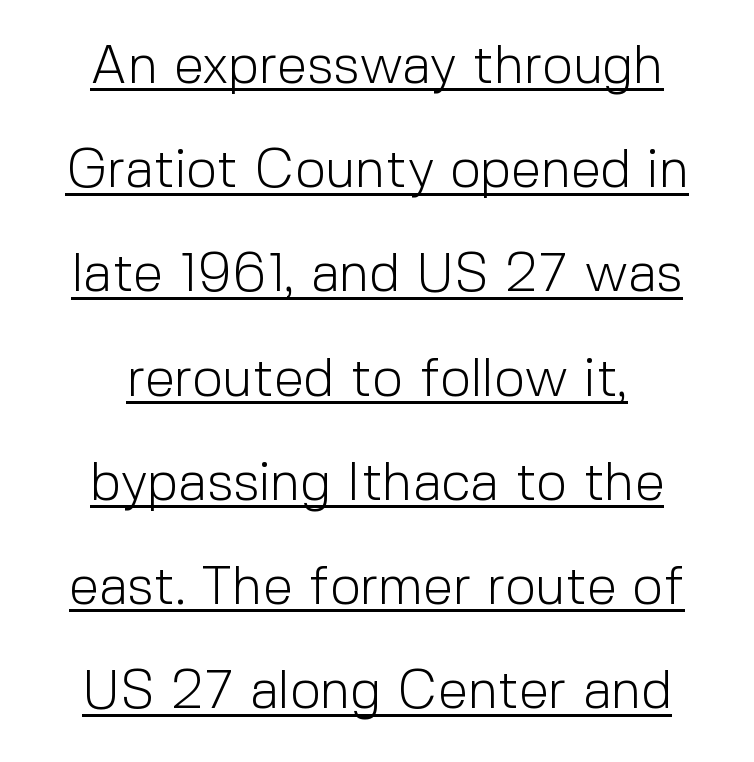
Q: Is the text bold? A: No.
Q: Is the text italic (slanted)? A: No, it is upright.
Q: Is the typeface a serif or a sans-serif typeface? A: Sans-serif.
Q: Is the text underlined? A: Yes.
Q: Is the spacing between letters normal or unusually wide? A: Normal.
Q: Is the spacing between lines tight, normal or loose? A: Loose.
Q: Width (condensed, normal, or wide)? A: Normal.
Q: x-height? A: Medium.
Q: Monospaced? A: No.
